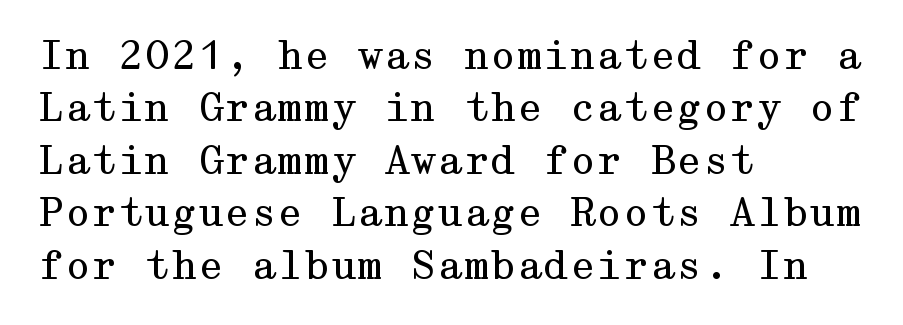
{"serif": "yes", "italic": "no", "bold": "no", "weight": "regular", "width": "wide", "stroke_contrast": "medium", "x_height": "medium", "underline": "no", "align": "left", "line_spacing": "normal", "line_spacing_ratio": 1.38, "letter_spacing": "normal", "letter_spacing_em": 0.0, "glyph_px": 38}
